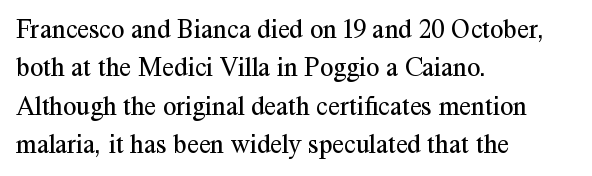
{"italic": "no", "bold": "no", "underline": "no", "align": "left", "line_spacing": "normal", "line_spacing_ratio": 1.42, "letter_spacing": "normal", "letter_spacing_em": 0.0, "glyph_px": 27}
